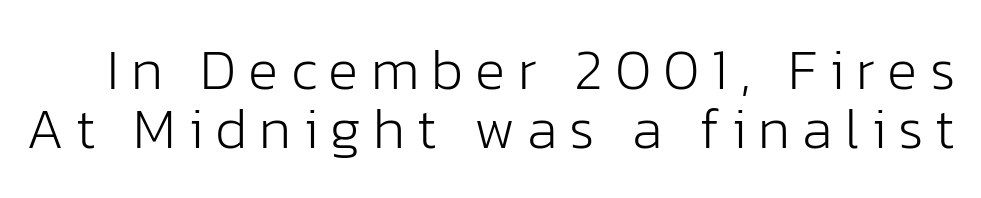
{"serif": "no", "italic": "no", "bold": "no", "weight": "light", "width": "normal", "stroke_contrast": "low", "x_height": "medium", "monospaced": "no", "underline": "no", "line_spacing": "tight", "line_spacing_ratio": 1.04, "letter_spacing": "wide", "letter_spacing_em": 0.21, "glyph_px": 57}
